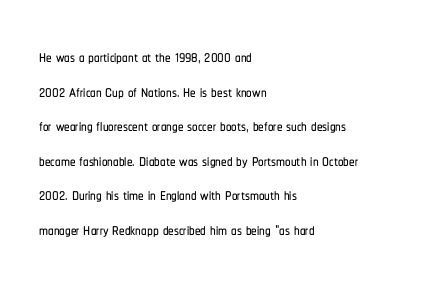
{"italic": "no", "underline": "no", "align": "left", "line_spacing": "normal", "line_spacing_ratio": 1.57, "letter_spacing": "normal", "letter_spacing_em": 0.0, "glyph_px": 22}
